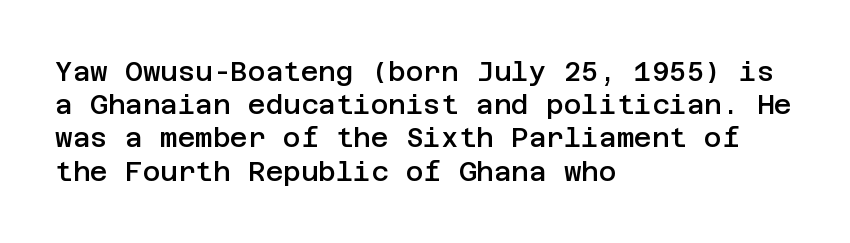
Short and long lines alike share a common starting point at left. The axis of the letterforms is exactly vertical. Plain, unruled lines of type. Caption: semibold face, moderately heavy strokes. How are the letters spaced? Ordinarily, with no added tracking.
